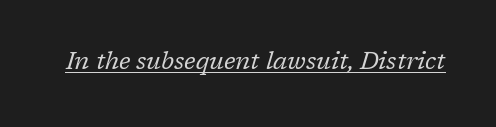
Beneath each row of characters lies a ruled line. Does extra space separate the letters? No, they use regular spacing. The lettering tilts uniformly, giving the passage an italic look. Weight: regular or lighter.
